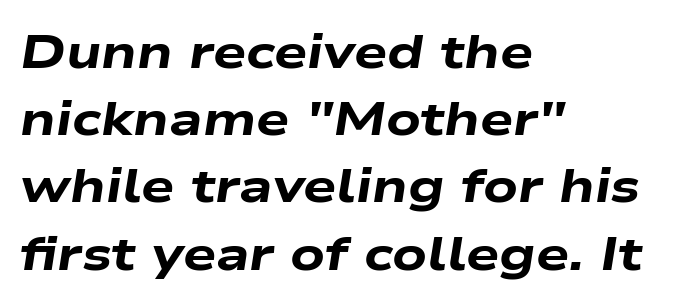
These lines are set flush left with a ragged right edge. These lines were composed using italics. Here the designer chose a conventional face with non-uniform glyph widths. Just letters on the line, the space beneath them empty. The passage shown is emphatically bold. Vertically, the passage feels balanced, rows spaced as you'd expect.
